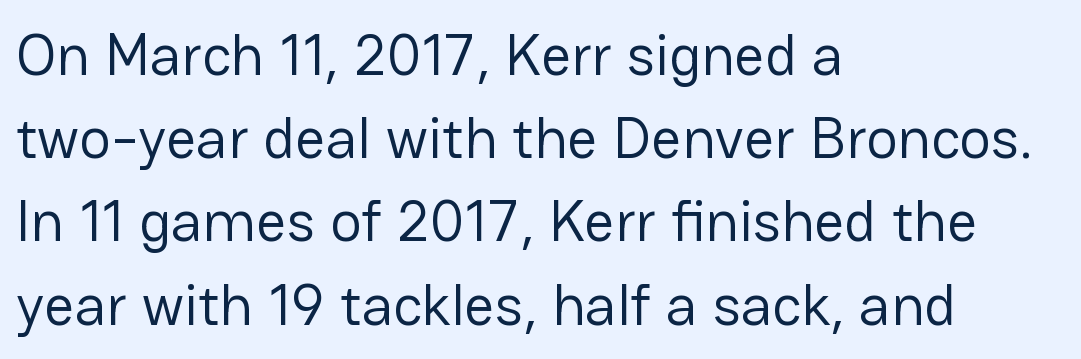
Q: Is the text bold? A: No.
Q: Is the text italic (slanted)? A: No, it is upright.
Q: Is the typeface a serif or a sans-serif typeface? A: Sans-serif.
Q: Is the text underlined? A: No.
Q: How is the paragraph aligned? A: Left-aligned.
Q: Is the spacing between letters normal or unusually wide? A: Normal.
Q: Is the spacing between lines tight, normal or loose? A: Normal.
Q: Width (condensed, normal, or wide)? A: Normal.
Q: Stroke contrast? A: Low.
Q: x-height? A: Medium.
Q: Monospaced? A: No.
